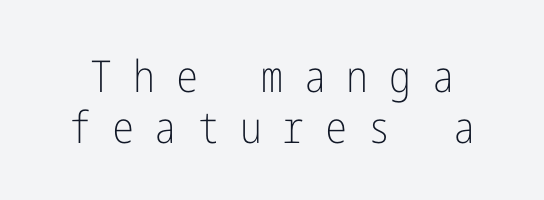
{"serif": "no", "italic": "no", "bold": "no", "weight": "light", "width": "condensed", "stroke_contrast": "low", "x_height": "medium", "underline": "no", "line_spacing": "tight", "line_spacing_ratio": 1.15, "letter_spacing": "wide", "letter_spacing_em": 0.47, "glyph_px": 44}
